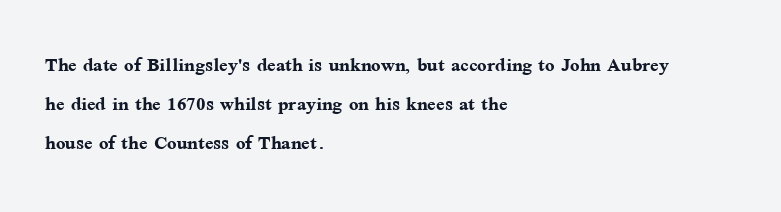
Q: Is the text bold? A: Yes.
Q: Is the text italic (slanted)? A: No, it is upright.
Q: Is the text underlined? A: No.
Q: How is the paragraph aligned? A: Left-aligned.
Q: Is the spacing between letters normal or unusually wide? A: Normal.
Q: Is the spacing between lines tight, normal or loose? A: Normal.
